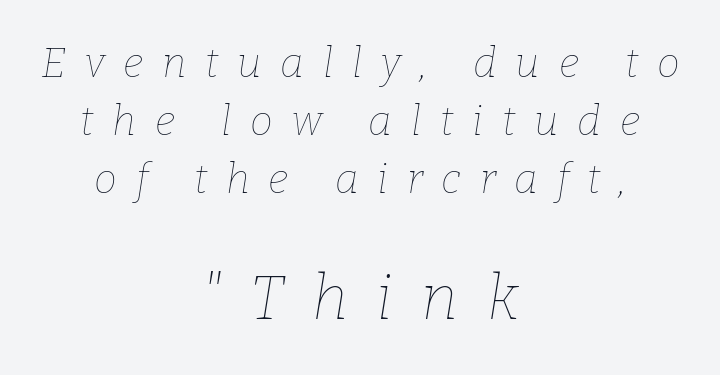
The image shows 62 px thin type, italic (leaning right); set centered, normal line spacing (1.41x), unusually wide letter spacing (+0.46 em), not underlined; the second (bottom) block is 1.51x larger; low stroke contrast and a medium x-height.
